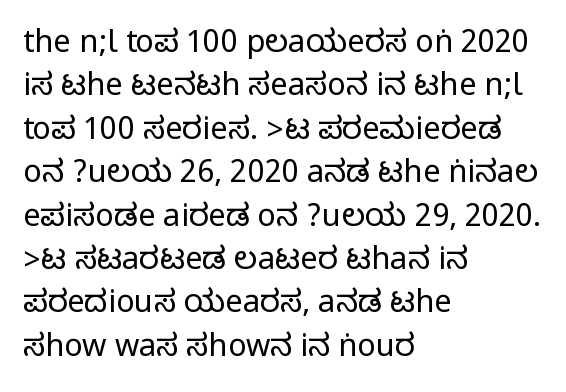
Spacing verdict: proportional, widths tailored to each character. Nope, not italic — everything's standing straight. Successive baselines arrive at the customary interval. No word sits above an underline. What kind of face is this? One without serifs — a sans.
